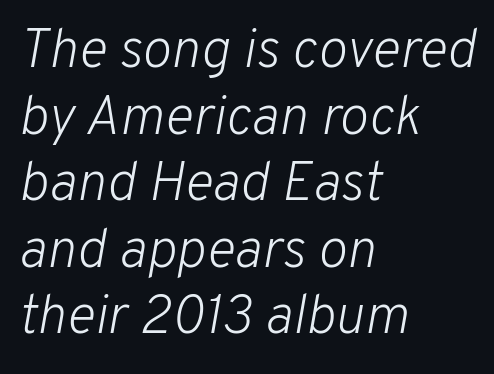
{"italic": "yes", "lean": "right", "slant_degrees": 10, "bold": "no", "weight": "light", "width": "normal", "stroke_contrast": "low", "x_height": "medium", "monospaced": "no", "underline": "no", "align": "left", "line_spacing_ratio": 1.21, "letter_spacing": "normal", "letter_spacing_em": 0.0, "glyph_px": 55}
